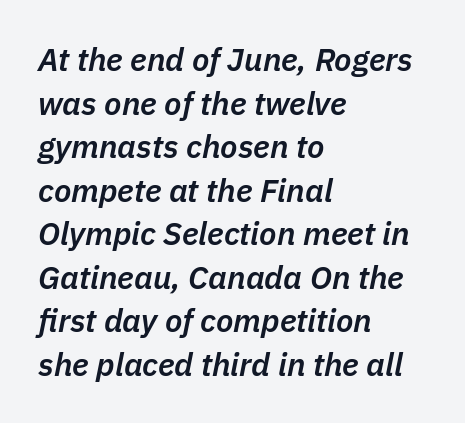
{"italic": "yes", "lean": "right", "slant_degrees": 11, "bold": "semi", "weight": "semibold", "width": "normal", "stroke_contrast": "low", "x_height": "medium", "monospaced": "no", "underline": "no", "align": "left", "line_spacing": "normal", "line_spacing_ratio": 1.36, "letter_spacing": "normal", "letter_spacing_em": 0.0, "glyph_px": 32}
